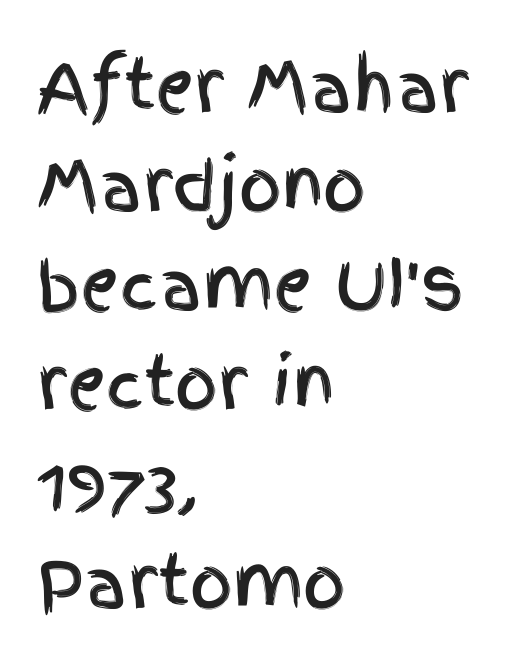
The image shows 67 px condensed sans-serif type, upright; set left-aligned, normal line spacing (1.48x), normal letter spacing, not underlined; a large x-height.
